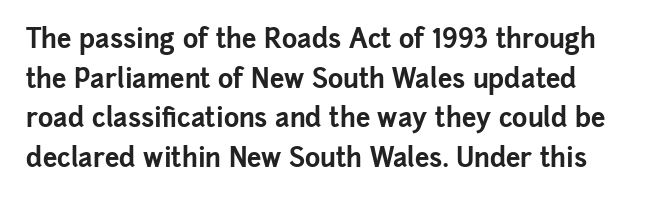
{"italic": "no", "bold": "yes", "underline": "no", "line_spacing": "normal", "line_spacing_ratio": 1.52, "letter_spacing": "normal", "letter_spacing_em": 0.0, "glyph_px": 26}
